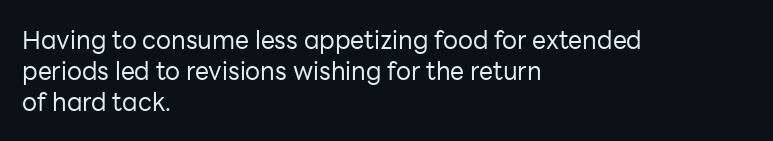
Q: Is the text bold? A: No.
Q: Is the text italic (slanted)? A: No, it is upright.
Q: Is the text underlined? A: No.
Q: How is the paragraph aligned? A: Left-aligned.
Q: Is the spacing between letters normal or unusually wide? A: Normal.
Q: Is the spacing between lines tight, normal or loose? A: Normal.
